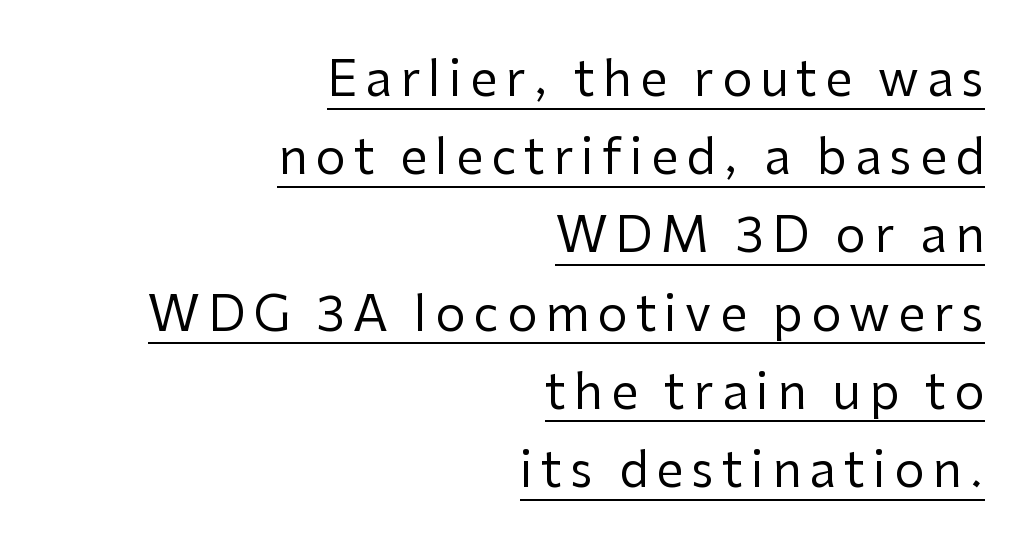
The image shows 48 px regular-weight sans-serif type, upright; set right-aligned, normal line spacing (1.63x), underlined; low stroke contrast and a medium x-height.
